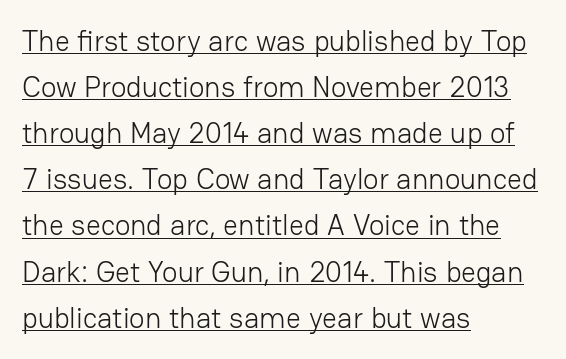
{"serif": "no", "italic": "no", "bold": "no", "weight": "light", "width": "normal", "stroke_contrast": "low", "x_height": "medium", "monospaced": "no", "underline": "yes", "align": "left", "line_spacing": "normal", "line_spacing_ratio": 1.59, "letter_spacing": "normal", "letter_spacing_em": 0.0, "glyph_px": 29}
